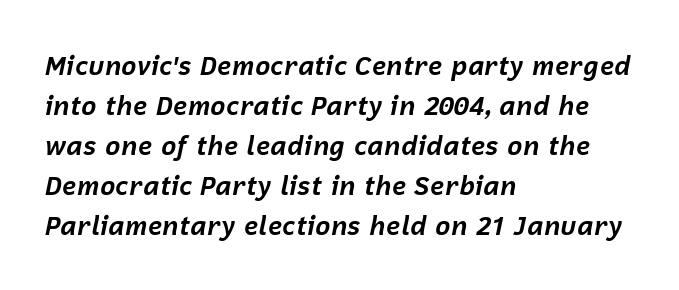
Q: Is the text bold? A: Yes.
Q: Is the text italic (slanted)? A: Yes, it leans right by about 12 degrees.
Q: Is the text underlined? A: No.
Q: How is the paragraph aligned? A: Left-aligned.
Q: Is the spacing between letters normal or unusually wide? A: Normal.
Q: Is the spacing between lines tight, normal or loose? A: Normal.
